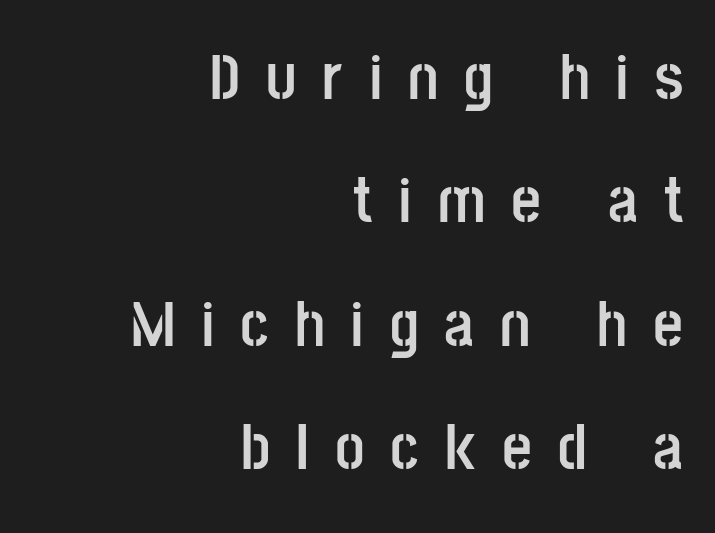
The image shows 65 px semibold, condensed sans-serif type, upright; set right-aligned, loose line spacing (1.9x), unusually wide letter spacing (+0.4 em), not underlined; low stroke contrast and a large x-height.
